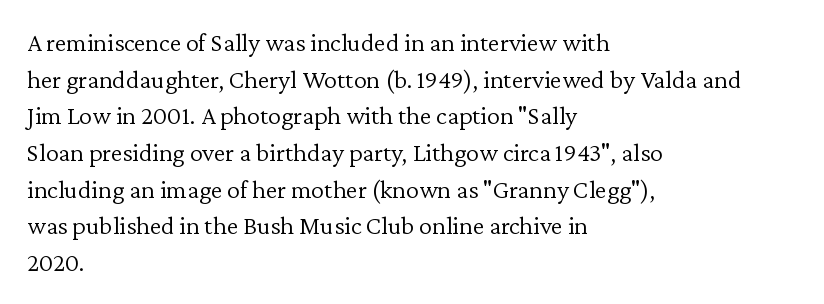
The image shows 26 px text type, upright; set left-aligned, normal line spacing (1.41x), normal letter spacing, not underlined.
